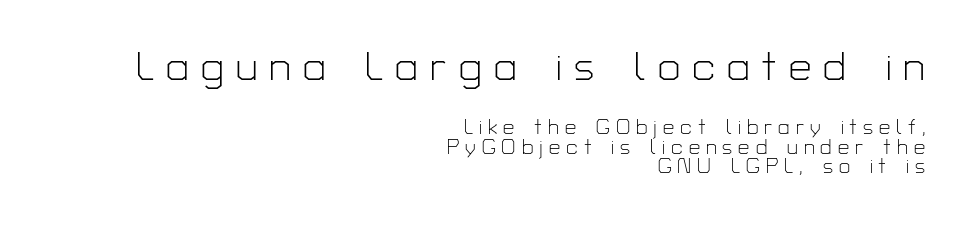
Q: Is the text bold? A: No.
Q: Is the text italic (slanted)? A: No, it is upright.
Q: Is the typeface a serif or a sans-serif typeface? A: Sans-serif.
Q: Is the text underlined? A: No.
Q: How is the paragraph aligned? A: Right-aligned.
Q: Is the spacing between letters normal or unusually wide? A: Unusually wide.
Q: Is the spacing between lines tight, normal or loose? A: Tight.
Q: Which block of text is set in a larger size, the first (top) or the second (bottom)? A: The first (top) one.
Q: Width (condensed, normal, or wide)? A: Normal.
Q: Stroke contrast? A: Low.
Q: x-height? A: Medium.
Q: Monospaced? A: No.
